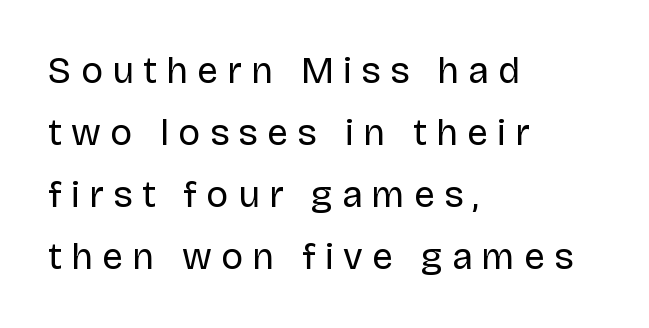
The image shows 37 px regular-weight sans-serif type, upright; set left-aligned, normal line spacing (1.68x), unusually wide letter spacing (+0.25 em), not underlined; low stroke contrast and a large x-height.
